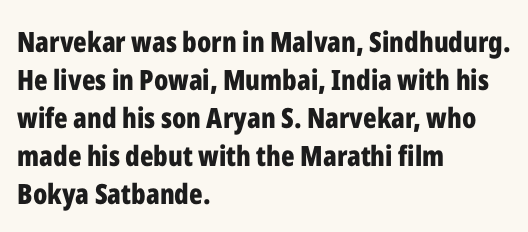
Q: Is the text bold? A: Yes.
Q: Is the text italic (slanted)? A: No, it is upright.
Q: Is the typeface a serif or a sans-serif typeface? A: Sans-serif.
Q: Is the text underlined? A: No.
Q: How is the paragraph aligned? A: Left-aligned.
Q: Is the spacing between letters normal or unusually wide? A: Normal.
Q: Is the spacing between lines tight, normal or loose? A: Normal.
Q: Width (condensed, normal, or wide)? A: Condensed.
Q: Stroke contrast? A: Low.
Q: x-height? A: Medium.
Q: Monospaced? A: No.
